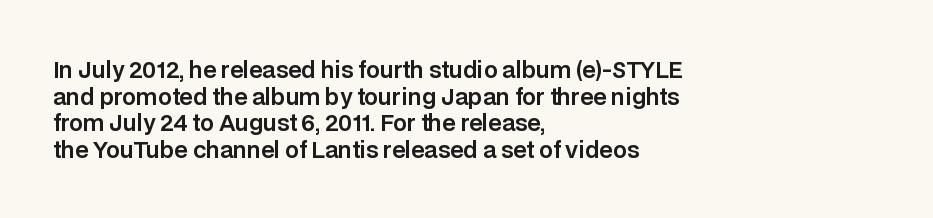
{"italic": "no", "underline": "no", "align": "left", "line_spacing_ratio": 1.21, "letter_spacing": "normal", "letter_spacing_em": 0.0, "glyph_px": 22}
